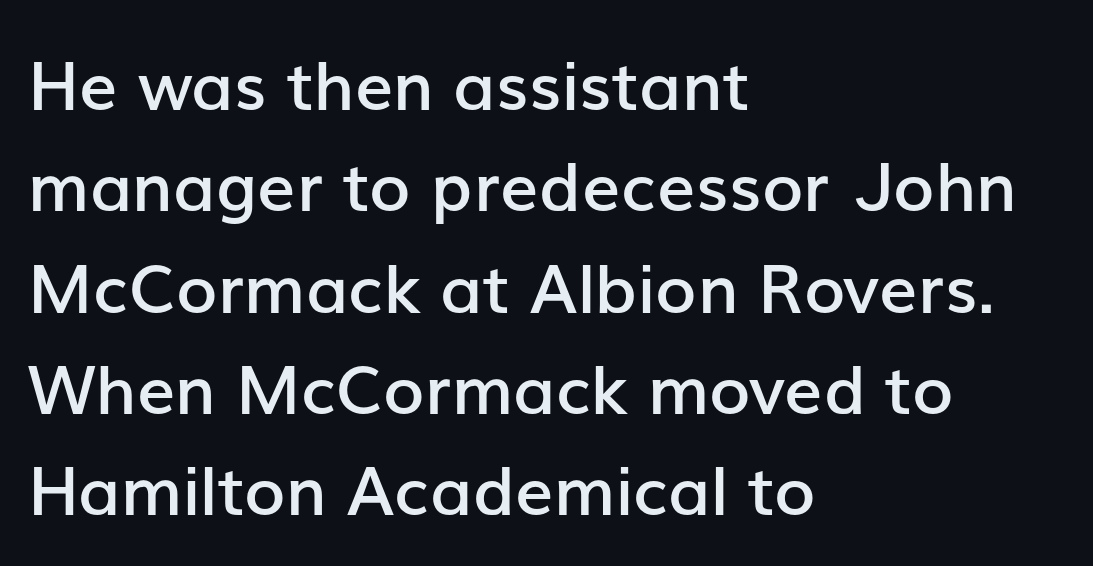
{"serif": "no", "italic": "no", "bold": "semi", "weight": "semibold", "width": "normal", "stroke_contrast": "low", "x_height": "medium", "monospaced": "no", "underline": "no", "align": "left", "line_spacing": "normal", "line_spacing_ratio": 1.49, "letter_spacing": "normal", "letter_spacing_em": 0.0, "glyph_px": 68}
